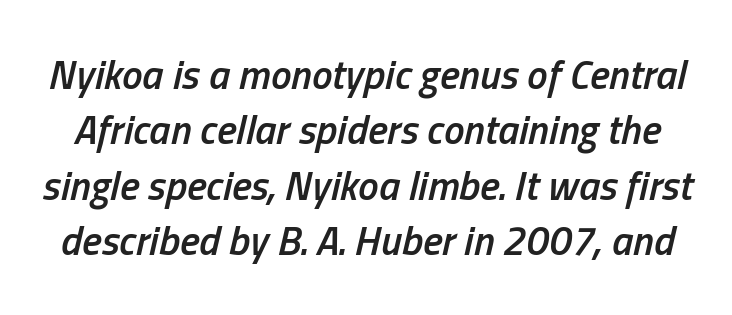
Lines of text with bare space underneath. What's the leading like? Ordinary, nothing unusual. These lines keep a tight, regular rhythm from letter to letter. On the weight axis this lands at semibold, roughly 600. It's the slanting kind of type.
